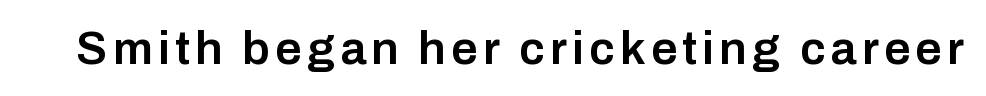
The image shows 47 px semibold sans-serif type, upright; set not underlined; low stroke contrast and a medium x-height.
